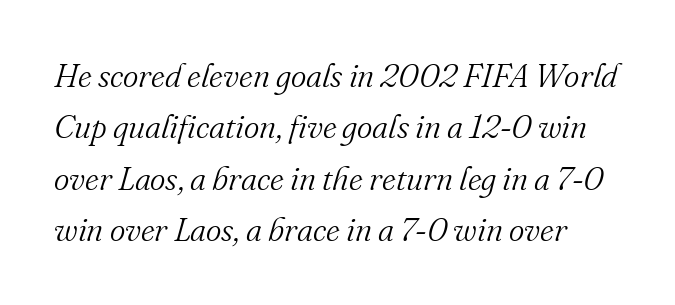
{"serif": "yes", "italic": "yes", "lean": "right", "slant_degrees": 16, "bold": "no", "weight": "light", "width": "normal", "stroke_contrast": "medium", "x_height": "small", "monospaced": "no", "underline": "no", "line_spacing": "normal", "line_spacing_ratio": 1.56, "letter_spacing": "normal", "letter_spacing_em": 0.0, "glyph_px": 33}
